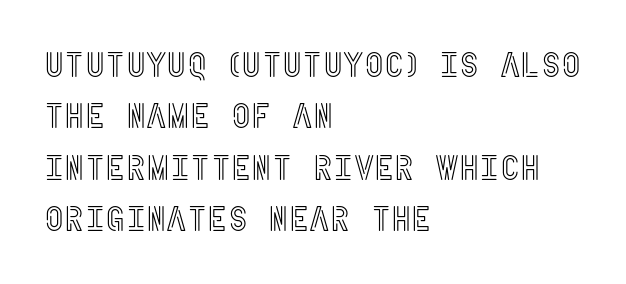
The font's upright variant was chosen for this text. Honestly, the letter spacing is just normal — you wouldn't notice it. Each row of text sits above clean, open space. Does the copy run flush right? No — it runs flush left.
